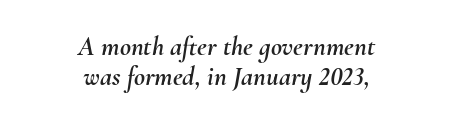
Q: Is the text italic (slanted)? A: Yes, it leans right by about 10 degrees.
Q: Is the text underlined? A: No.
Q: How is the paragraph aligned? A: Centered.
Q: Is the spacing between letters normal or unusually wide? A: Normal.
Q: Is the spacing between lines tight, normal or loose? A: Tight.
